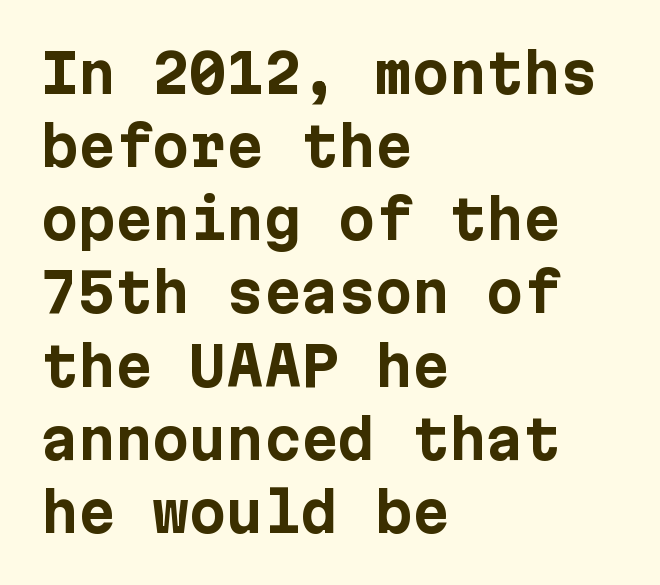
Q: Is the text bold? A: Yes.
Q: Is the text italic (slanted)? A: No, it is upright.
Q: Is the typeface a serif or a sans-serif typeface? A: Sans-serif.
Q: Is the text underlined? A: No.
Q: How is the paragraph aligned? A: Left-aligned.
Q: Is the spacing between letters normal or unusually wide? A: Normal.
Q: Is the spacing between lines tight, normal or loose? A: Normal.
Q: Width (condensed, normal, or wide)? A: Normal.
Q: Stroke contrast? A: Low.
Q: x-height? A: Medium.
